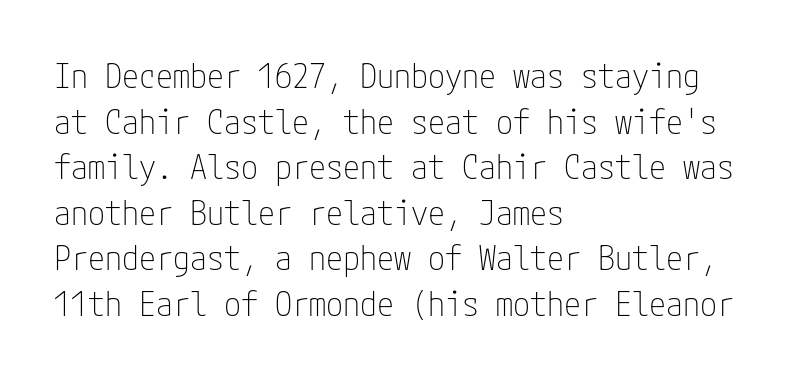
Stem width sits at or under what a default text font uses. Characters remain perfectly vertical along every line. Underlining? Definitely not there. Check where the strokes stop: nothing finishes them off — pure sans.
